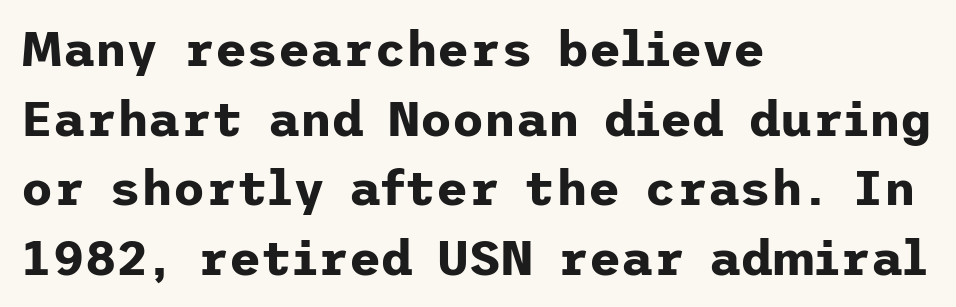
{"serif": "no", "italic": "no", "bold": "yes", "weight": "bold", "width": "normal", "stroke_contrast": "low", "x_height": "medium", "underline": "no", "align": "left", "line_spacing": "normal", "line_spacing_ratio": 1.42, "letter_spacing": "normal", "letter_spacing_em": 0.0, "glyph_px": 49}
